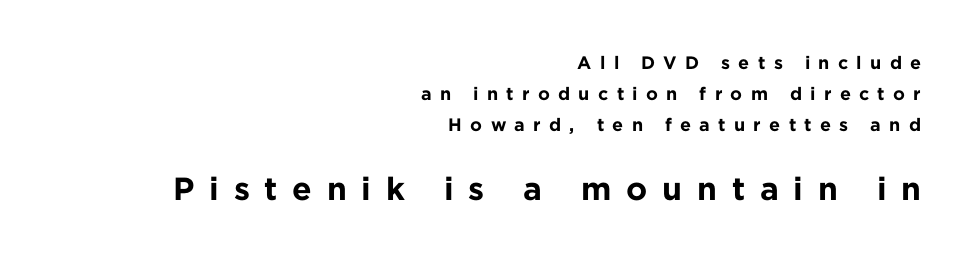
The strokes are fattened all the way to bold. Spacing verdict: proportional, widths tailored to each character. Caption: upper text group reduced, lower text group enlarged. The type sits square on the baseline with zero lean.
